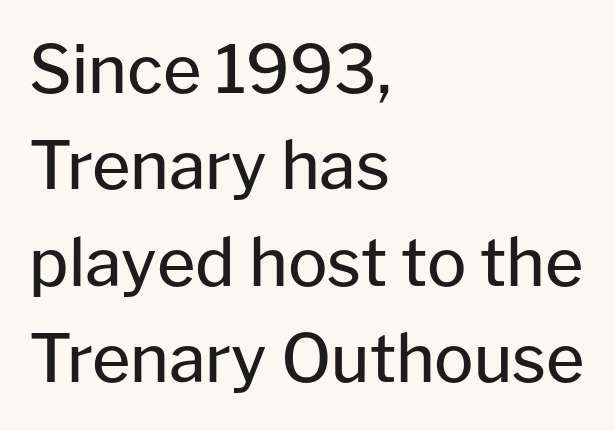
Q: Is the text bold? A: No.
Q: Is the text italic (slanted)? A: No, it is upright.
Q: Is the typeface a serif or a sans-serif typeface? A: Sans-serif.
Q: Is the text underlined? A: No.
Q: How is the paragraph aligned? A: Left-aligned.
Q: Is the spacing between letters normal or unusually wide? A: Normal.
Q: Is the spacing between lines tight, normal or loose? A: Normal.
Q: Width (condensed, normal, or wide)? A: Normal.
Q: Stroke contrast? A: Low.
Q: x-height? A: Medium.
Q: Monospaced? A: No.
